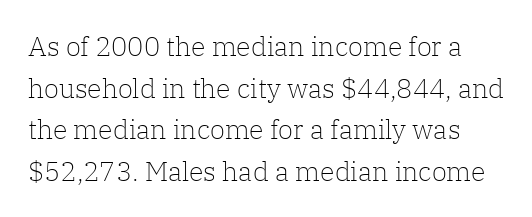
Q: Is the text bold? A: No.
Q: Is the text italic (slanted)? A: No, it is upright.
Q: Is the text underlined? A: No.
Q: Is the spacing between letters normal or unusually wide? A: Normal.
Q: Is the spacing between lines tight, normal or loose? A: Normal.
